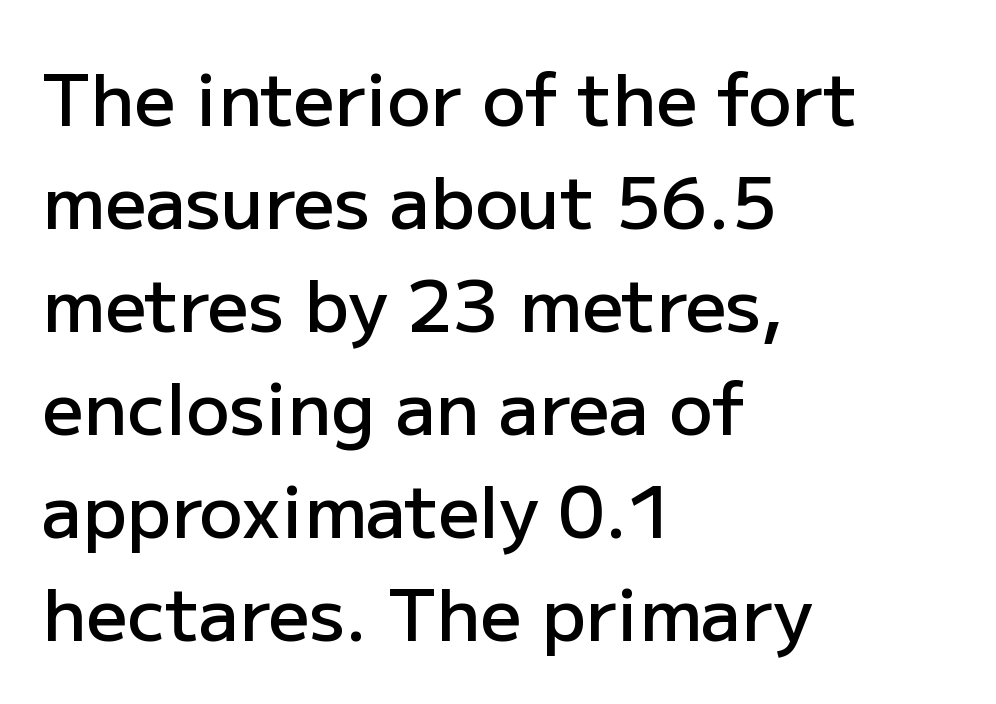
{"serif": "no", "italic": "no", "bold": "semi", "weight": "semibold", "width": "normal", "stroke_contrast": "low", "x_height": "medium", "monospaced": "no", "underline": "no", "align": "left", "line_spacing": "normal", "line_spacing_ratio": 1.43, "letter_spacing": "normal", "letter_spacing_em": 0.0, "glyph_px": 72}
